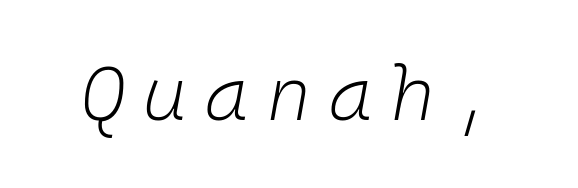
{"italic": "yes", "lean": "right", "slant_degrees": 10, "bold": "no", "weight": "light", "width": "normal", "stroke_contrast": "low", "x_height": "medium", "monospaced": "yes", "underline": "no", "letter_spacing": "wide", "letter_spacing_em": 0.24, "glyph_px": 75}
